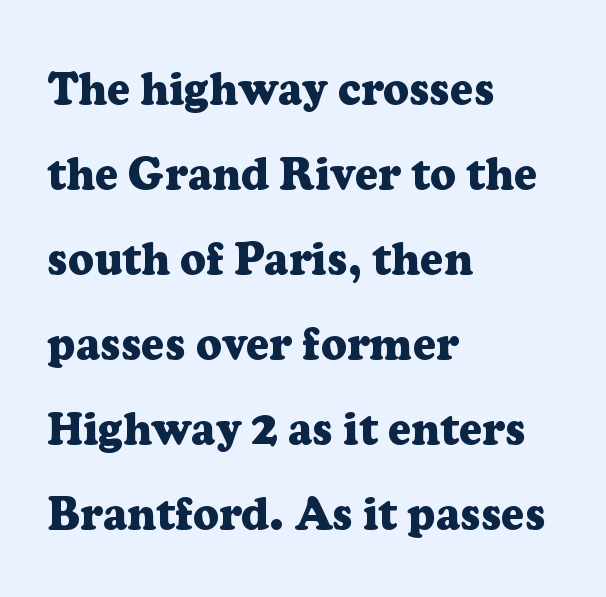
Q: Is the text bold? A: Yes.
Q: Is the text italic (slanted)? A: No, it is upright.
Q: Is the typeface a serif or a sans-serif typeface? A: Serif.
Q: Is the text underlined? A: No.
Q: How is the paragraph aligned? A: Left-aligned.
Q: Is the spacing between letters normal or unusually wide? A: Normal.
Q: Width (condensed, normal, or wide)? A: Normal.
Q: Stroke contrast? A: Low.
Q: x-height? A: Medium.
Q: Monospaced? A: No.
